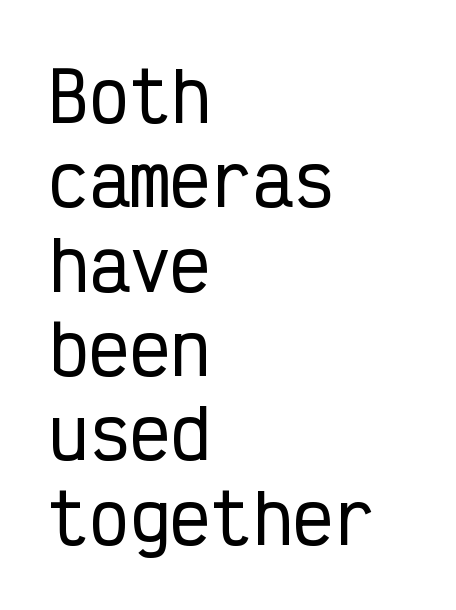
The specimen omits any rule beneath the text block's lines. Tracking here is standard; glyphs follow each other at the usual distance. Typographically, this falls in the sans-serif category. Nope, not italic — everything's standing straight.
